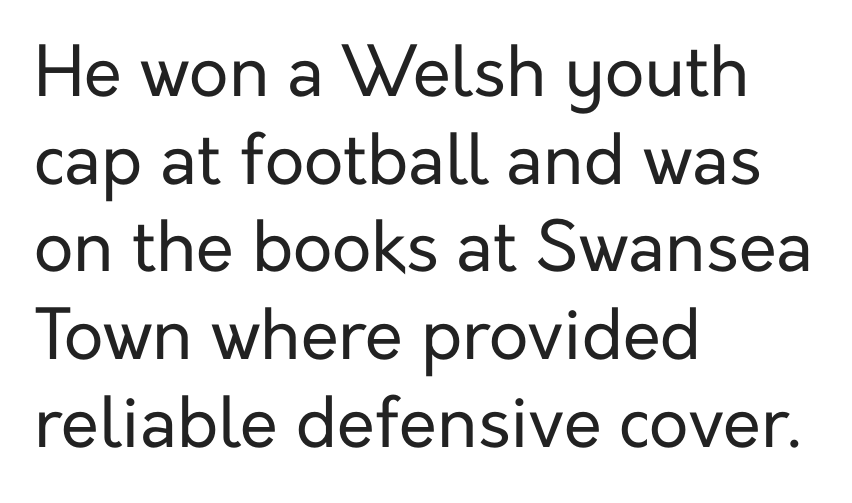
{"serif": "no", "italic": "no", "bold": "no", "weight": "regular", "width": "normal", "stroke_contrast": "low", "x_height": "medium", "monospaced": "no", "underline": "no", "align": "left", "line_spacing": "normal", "line_spacing_ratio": 1.27, "letter_spacing": "normal", "letter_spacing_em": 0.0, "glyph_px": 69}
